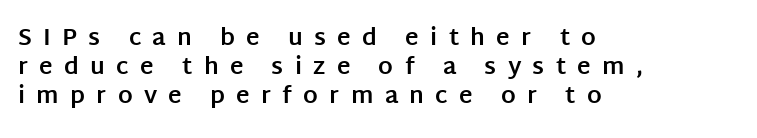
Heavy-handed strokes throughout: this text is bold. The gaps between neighbouring characters are conspicuously large. The designer left line spacing at the default. The type sits square on the baseline with zero lean.
